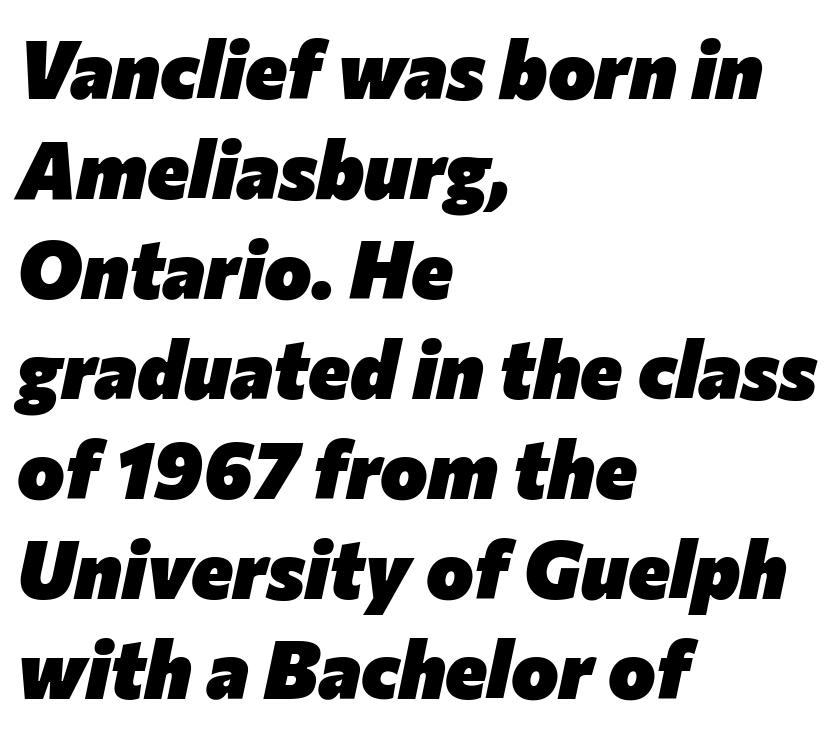
The image shows 80 px heavy type, italic (leaning right); set left-aligned, normal line spacing (1.25x), normal letter spacing, not underlined; low stroke contrast and a medium x-height.
